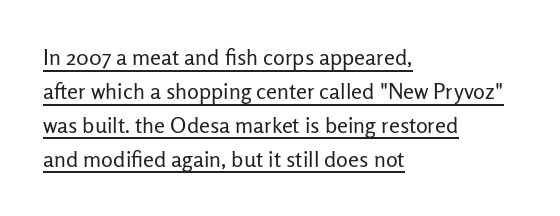
{"italic": "no", "bold": "no", "underline": "yes", "align": "left", "line_spacing": "normal", "line_spacing_ratio": 1.54, "letter_spacing": "normal", "letter_spacing_em": 0.0, "glyph_px": 22}
